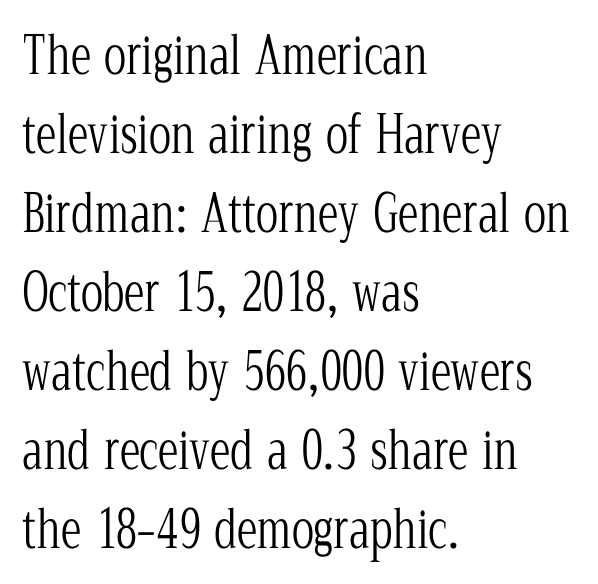
Reading down the block, your eye returns to a fixed left position each line. Here the designer chose a conventional face with non-uniform glyph widths. Beneath every word, the page is bare. Letterform terminals end in serifs throughout the passage. Posture: upright roman. This sample uses plain, unmodified letter spacing.
